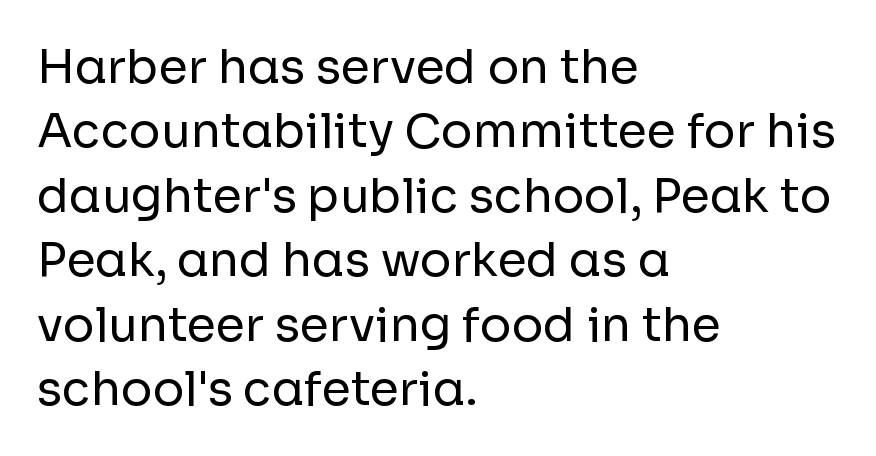
The image shows 47 px regular-weight sans-serif type, upright; set left-aligned, normal line spacing (1.37x), normal letter spacing, not underlined; low stroke contrast and a medium x-height.
